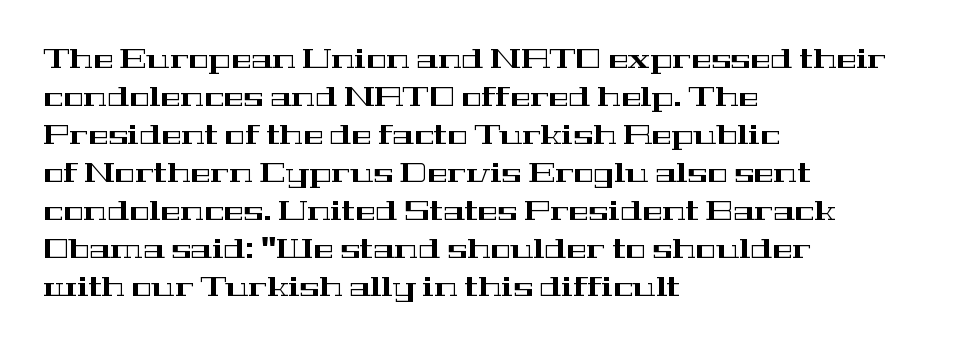
The image shows 27 px text type, upright; set left-aligned, normal line spacing (1.41x), normal letter spacing, not underlined.
